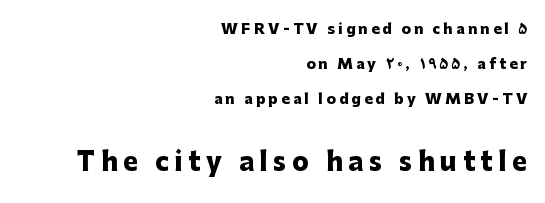
Q: Is the text bold? A: Yes.
Q: Is the text italic (slanted)? A: No, it is upright.
Q: Is the text underlined? A: No.
Q: How is the paragraph aligned? A: Right-aligned.
Q: Is the spacing between letters normal or unusually wide? A: Unusually wide.
Q: Is the spacing between lines tight, normal or loose? A: Loose.
Q: Which block of text is set in a larger size, the first (top) or the second (bottom)? A: The second (bottom) one.
